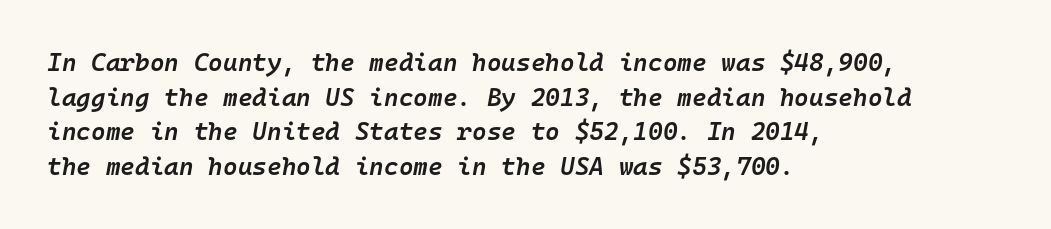
Q: Is the text bold? A: Semi-bold.
Q: Is the text italic (slanted)? A: Yes, it leans right by about 10 degrees.
Q: Is the text underlined? A: No.
Q: How is the paragraph aligned? A: Left-aligned.
Q: Is the spacing between letters normal or unusually wide? A: Normal.
Q: Is the spacing between lines tight, normal or loose? A: Normal.
